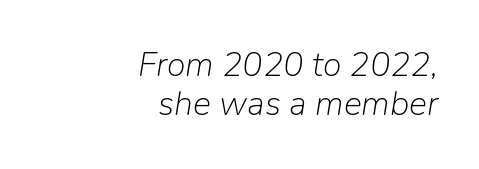
The image shows 34 px light type, italic (leaning right); set right-aligned, tight line spacing (1.15x), normal letter spacing, not underlined; low stroke contrast and a medium x-height.
